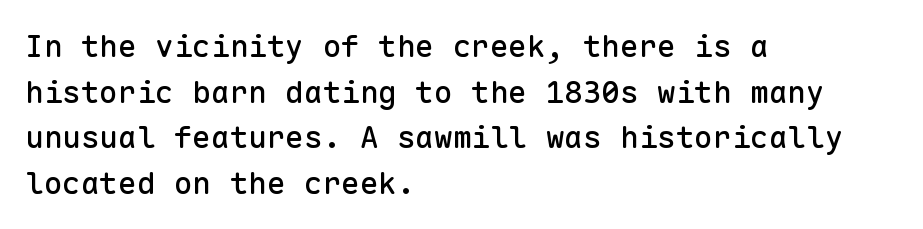
{"serif": "no", "italic": "no", "width": "normal", "stroke_contrast": "low", "x_height": "medium", "monospaced": "yes", "underline": "no", "align": "left", "line_spacing": "normal", "line_spacing_ratio": 1.47, "letter_spacing": "normal", "letter_spacing_em": 0.0, "glyph_px": 31}
